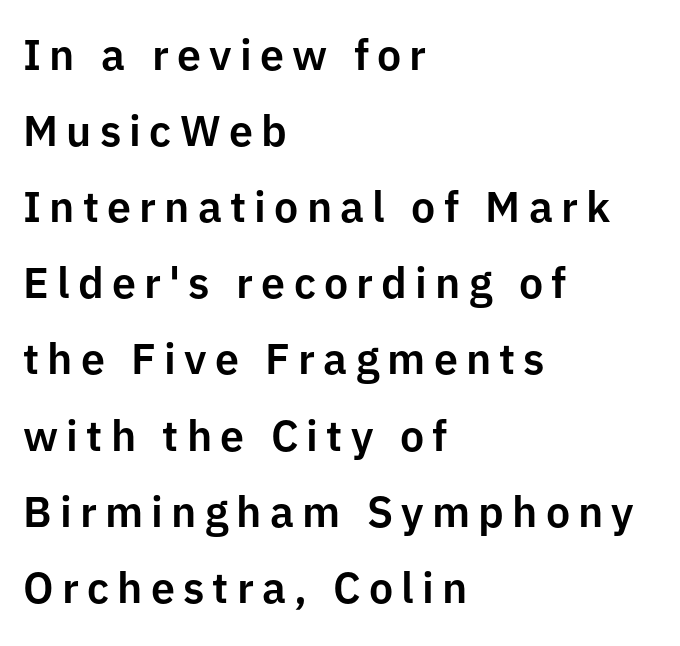
Q: Is the text italic (slanted)? A: No, it is upright.
Q: Is the typeface a serif or a sans-serif typeface? A: Sans-serif.
Q: Is the text underlined? A: No.
Q: How is the paragraph aligned? A: Left-aligned.
Q: Width (condensed, normal, or wide)? A: Normal.
Q: Stroke contrast? A: Low.
Q: x-height? A: Medium.
Q: Monospaced? A: No.
